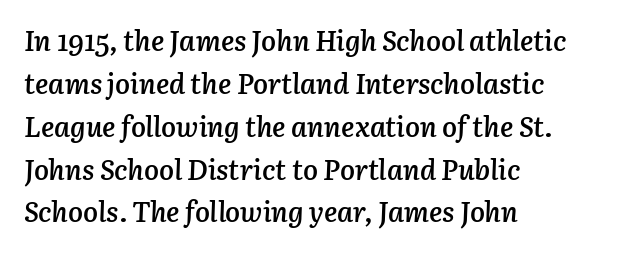
Q: Is the text bold? A: Semi-bold.
Q: Is the text italic (slanted)? A: Yes, it leans right by about 3 degrees.
Q: Is the text underlined? A: No.
Q: How is the paragraph aligned? A: Left-aligned.
Q: Is the spacing between letters normal or unusually wide? A: Normal.
Q: Is the spacing between lines tight, normal or loose? A: Normal.
Q: Width (condensed, normal, or wide)? A: Normal.
Q: Stroke contrast? A: Low.
Q: x-height? A: Medium.
Q: Monospaced? A: No.
